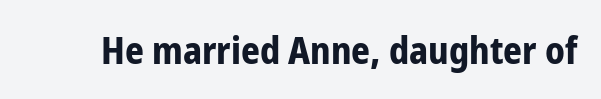
Think of a printed novel: that variable character pitch is what you see here. The passage shown is emphatically bold. The space directly below the letters is spotless. Typographically, this falls in the sans-serif category. This sample uses plain, unmodified letter spacing.
